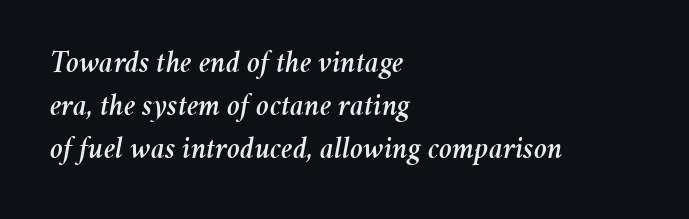
Teacher's note: observe the even left margin — that is flush-left alignment. Each row of text sits above clean, open space. The lettering tilts uniformly, giving the passage an italic look. Default kerning and tracking; the words read as compact shapes. Successive baselines arrive at the customary interval.
